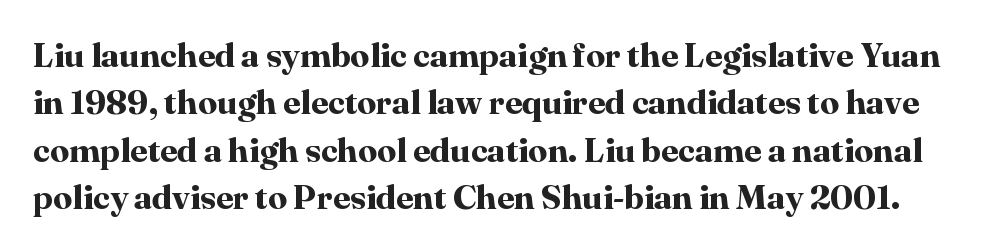
{"serif": "yes", "italic": "no", "bold": "yes", "weight": "bold", "width": "normal", "stroke_contrast": "high", "x_height": "medium", "monospaced": "no", "underline": "no", "line_spacing": "normal", "line_spacing_ratio": 1.39, "letter_spacing": "normal", "letter_spacing_em": 0.0, "glyph_px": 34}
